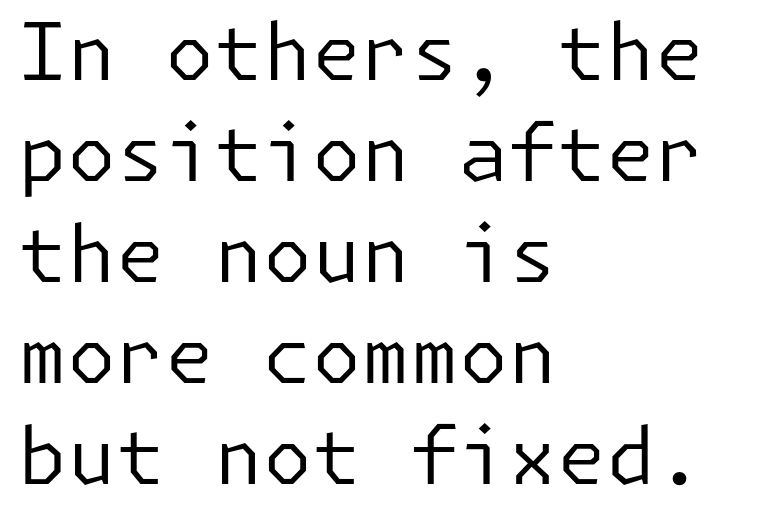
The image shows 79 px regular-weight sans-serif type, upright; set left-aligned, normal line spacing (1.28x), normal letter spacing, not underlined; low stroke contrast and a medium x-height.
